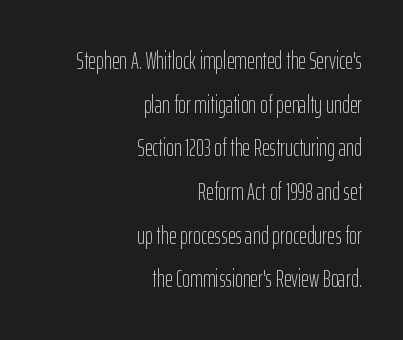
Bare-footed words on every line. Caption: multi-line text, flush right, ragged left. The font is comparable to plain body text, perhaps lighter. Compared with typical body copy, the letter spacing here is the same. You can tell it's not italic because the verticals are truly vertical.
